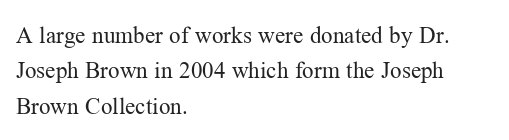
{"italic": "no", "bold": "no", "underline": "no", "align": "left", "line_spacing": "normal", "line_spacing_ratio": 1.54, "letter_spacing": "normal", "letter_spacing_em": 0.0, "glyph_px": 23}
